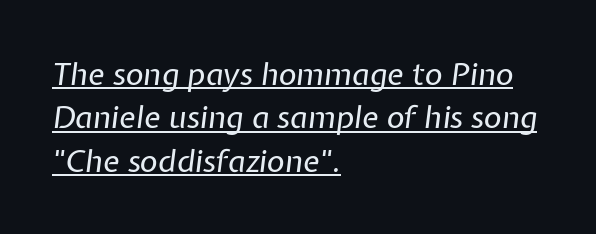
Q: Is the text bold? A: No.
Q: Is the text italic (slanted)? A: Yes, it leans right by about 7 degrees.
Q: Is the text underlined? A: Yes.
Q: How is the paragraph aligned? A: Left-aligned.
Q: Is the spacing between letters normal or unusually wide? A: Normal.
Q: Is the spacing between lines tight, normal or loose? A: Normal.
Q: Width (condensed, normal, or wide)? A: Normal.
Q: Stroke contrast? A: Low.
Q: x-height? A: Medium.
Q: Monospaced? A: No.
